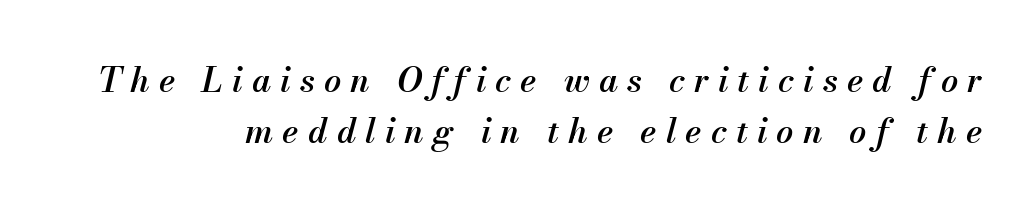
{"italic": "yes", "lean": "right", "slant_degrees": 13, "bold": "semi", "weight": "semibold", "width": "normal", "stroke_contrast": "medium", "x_height": "small", "monospaced": "no", "underline": "no", "line_spacing": "normal", "line_spacing_ratio": 1.49, "letter_spacing": "wide", "letter_spacing_em": 0.27, "glyph_px": 34}
